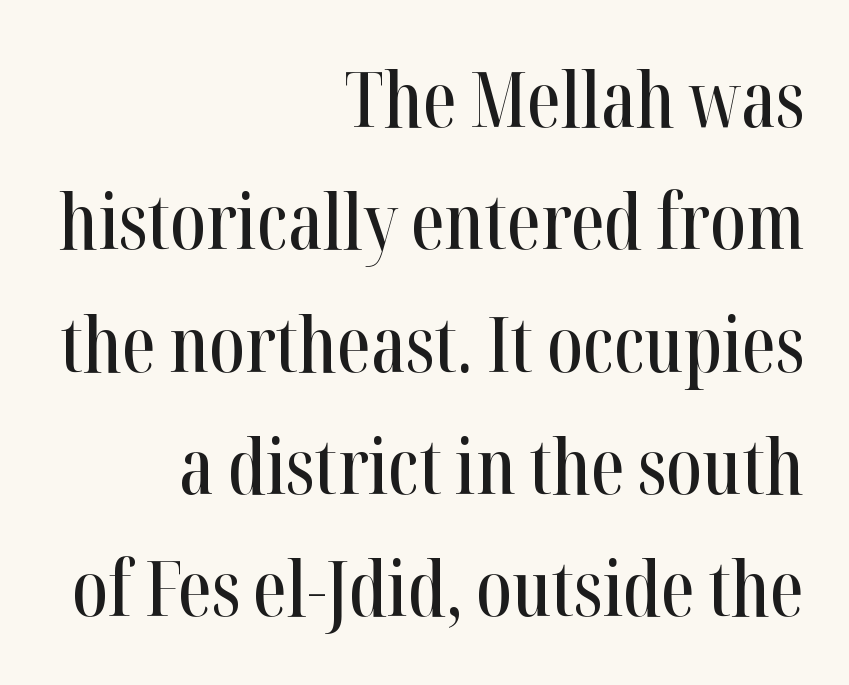
{"serif": "yes", "italic": "no", "width": "condensed", "stroke_contrast": "high", "x_height": "medium", "monospaced": "no", "underline": "no", "align": "right", "line_spacing": "normal", "line_spacing_ratio": 1.61, "letter_spacing": "normal", "letter_spacing_em": 0.0, "glyph_px": 76}
